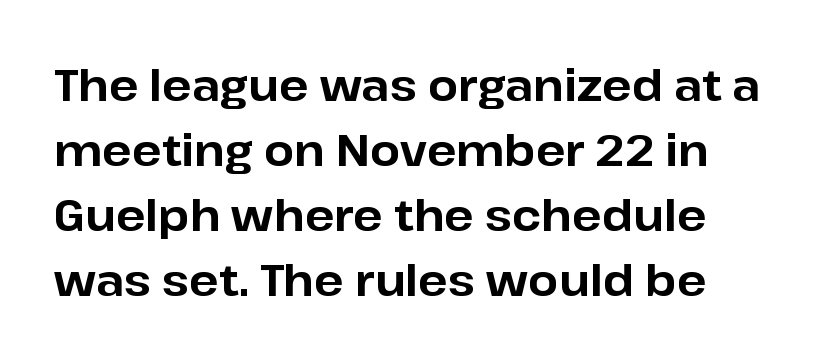
How heavy is the stroke? Heavy — this is a bold. The passage shown stacks its lines at a standard gap. Font category for this specimen: sans-serif. The area under the type is left untouched. When letters stand straight like this, we call the style roman or upright.
